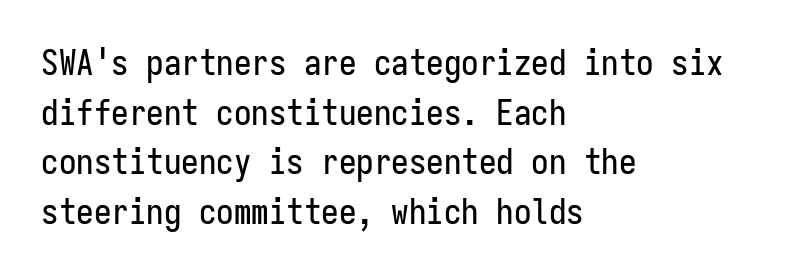
The image shows 35 px condensed sans-serif type, upright, monospaced; set left-aligned, normal line spacing (1.42x), normal letter spacing, not underlined; low stroke contrast and a medium x-height.
